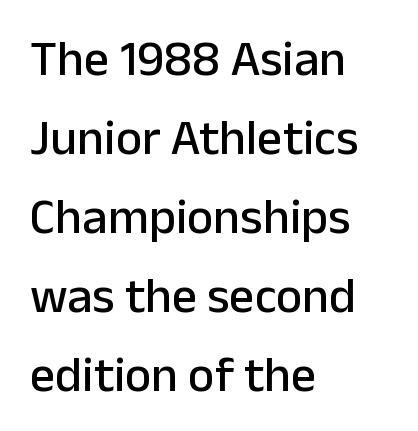
The image shows 50 px sans-serif type, upright; set left-aligned, normal line spacing (1.58x), normal letter spacing, not underlined; low stroke contrast and a medium x-height.
